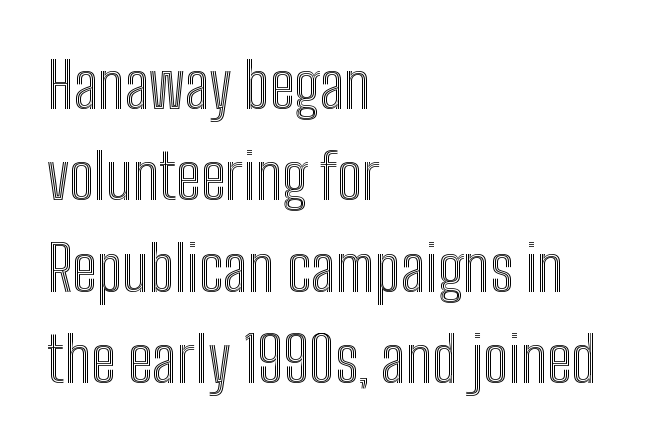
{"italic": "no", "width": "condensed", "x_height": "medium", "monospaced": "no", "underline": "no", "align": "left", "line_spacing": "normal", "line_spacing_ratio": 1.45, "letter_spacing": "normal", "letter_spacing_em": 0.0, "glyph_px": 63}
